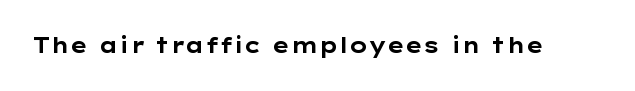
Q: Is the text bold? A: Yes.
Q: Is the text italic (slanted)? A: No, it is upright.
Q: Is the text underlined? A: No.
Q: Is the spacing between letters normal or unusually wide? A: Normal.
